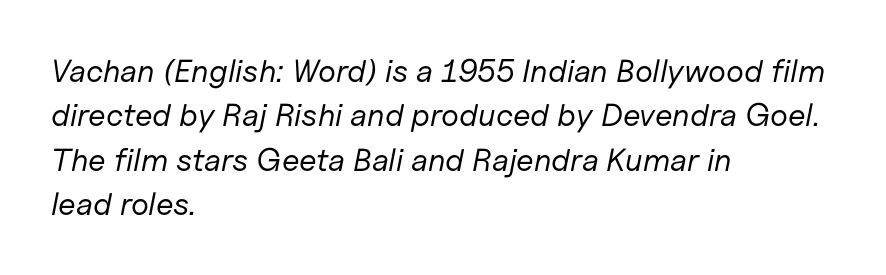
Q: Is the text bold? A: No.
Q: Is the text italic (slanted)? A: Yes, it leans right by about 11 degrees.
Q: Is the text underlined? A: No.
Q: How is the paragraph aligned? A: Left-aligned.
Q: Is the spacing between letters normal or unusually wide? A: Normal.
Q: Is the spacing between lines tight, normal or loose? A: Normal.
Q: Width (condensed, normal, or wide)? A: Normal.
Q: Stroke contrast? A: Low.
Q: x-height? A: Medium.
Q: Monospaced? A: No.
